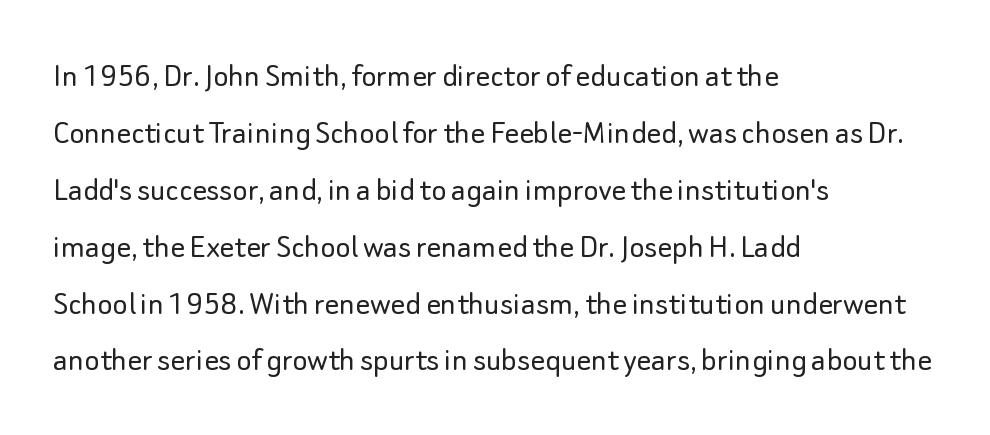
{"serif": "no", "italic": "no", "bold": "no", "weight": "light", "width": "normal", "stroke_contrast": "low", "x_height": "small", "monospaced": "no", "underline": "no", "align": "left", "line_spacing": "normal", "line_spacing_ratio": 1.58, "letter_spacing": "normal", "letter_spacing_em": 0.0, "glyph_px": 36}
